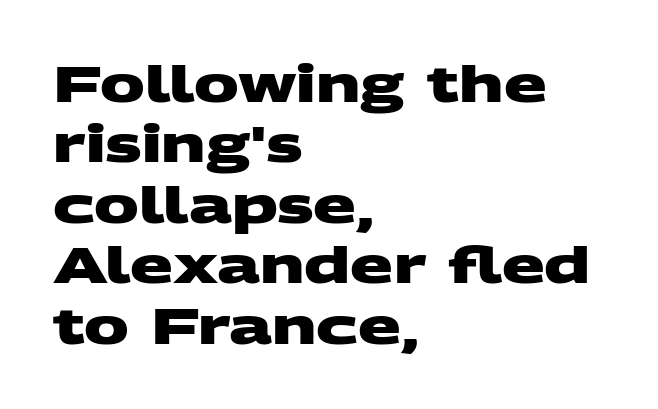
These lines are set flush left with a ragged right edge. The rendering shows plain stroke endings on the letterforms — a sans-serif design. Typographic density is high because the face is bold. The passage shown is not underscored anywhere. Default kerning and tracking; the words read as compact shapes.
